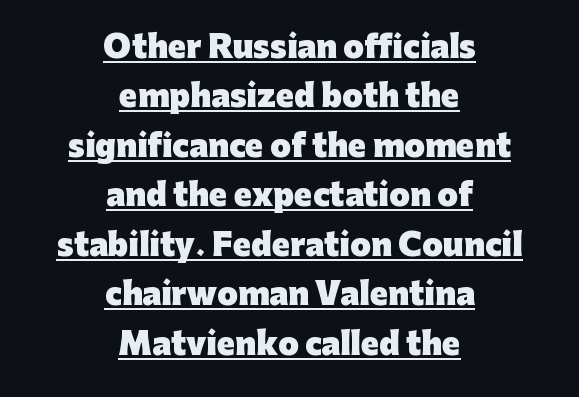
Q: Is the text bold? A: Yes.
Q: Is the text italic (slanted)? A: No, it is upright.
Q: Is the typeface a serif or a sans-serif typeface? A: Sans-serif.
Q: Is the text underlined? A: Yes.
Q: How is the paragraph aligned? A: Centered.
Q: Is the spacing between letters normal or unusually wide? A: Normal.
Q: Is the spacing between lines tight, normal or loose? A: Normal.
Q: Width (condensed, normal, or wide)? A: Normal.
Q: Stroke contrast? A: Low.
Q: x-height? A: Medium.
Q: Monospaced? A: No.
